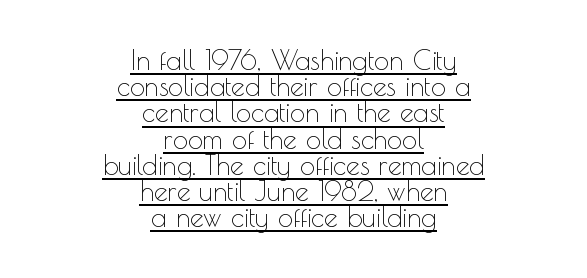
Q: Is the text bold? A: No.
Q: Is the text italic (slanted)? A: No, it is upright.
Q: Is the text underlined? A: Yes.
Q: How is the paragraph aligned? A: Centered.
Q: Is the spacing between letters normal or unusually wide? A: Normal.
Q: Is the spacing between lines tight, normal or loose? A: Tight.
